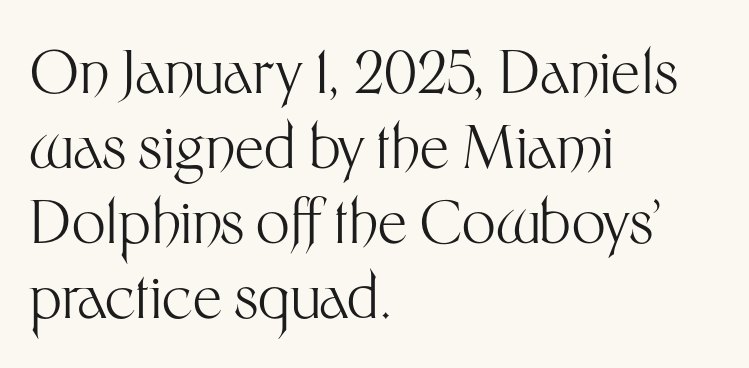
{"serif": "no", "italic": "no", "bold": "no", "weight": "light", "width": "normal", "stroke_contrast": "medium", "x_height": "medium", "monospaced": "no", "underline": "no", "align": "left", "line_spacing": "normal", "line_spacing_ratio": 1.27, "letter_spacing": "normal", "letter_spacing_em": 0.0, "glyph_px": 59}
